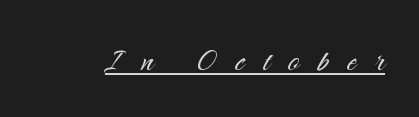
The image shows 38 px light sans-serif type; set unusually wide letter spacing (+0.49 em), underlined; medium stroke contrast and a small x-height.
